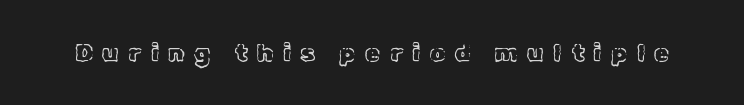
You can tell it's not italic because the verticals are truly vertical. Check under the words: just untouched page. There is plenty of visible air inserted between adjacent glyphs.
